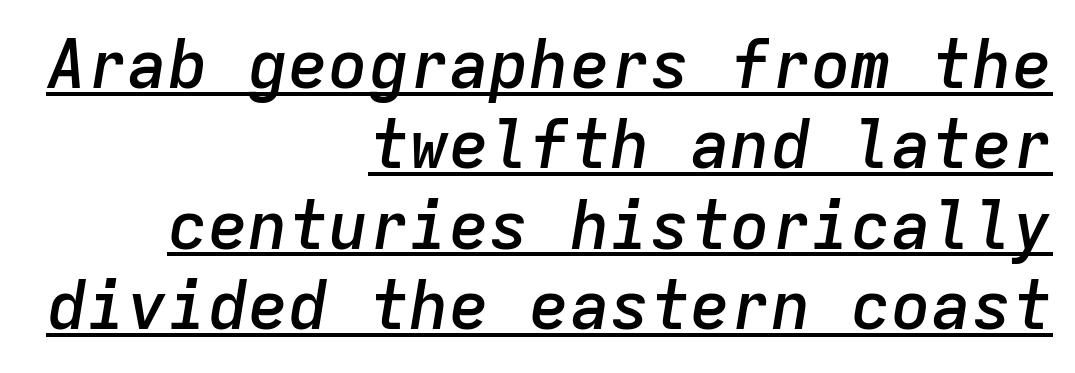
This is oblique type, the kind used for emphasis or titles. The rendering anchors every line to the right-hand side. This sample has the even, mechanical cadence of fixed-width lettering. These lines carry some extra weight — a demibold, not a full bold.
